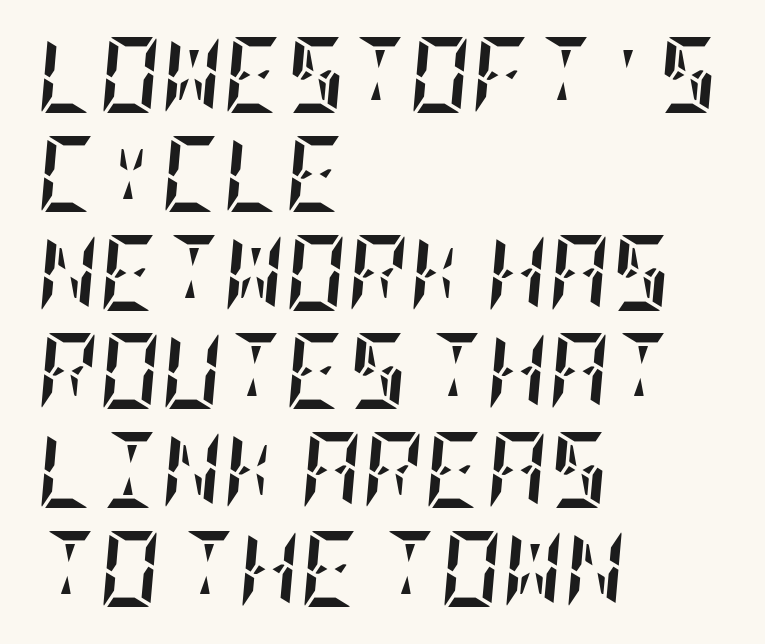
{"italic": "yes", "lean": "right", "slant_degrees": 5, "bold": "yes", "weight": "semibold", "width": "condensed", "stroke_contrast": "low", "x_height": "large", "underline": "no", "align": "left", "line_spacing": "normal", "line_spacing_ratio": 1.3, "letter_spacing": "normal", "letter_spacing_em": 0.0, "glyph_px": 76}
